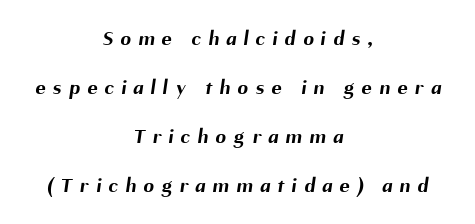
The image shows 21 px bold type; set centered, loose line spacing (2.33x), unusually wide letter spacing (+0.36 em), not underlined.
